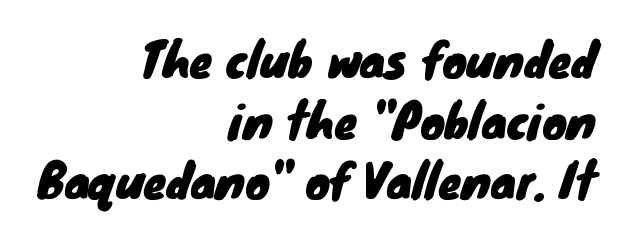
{"serif": "no", "width": "normal", "stroke_contrast": "low", "x_height": "small", "monospaced": "no", "underline": "no", "align": "right", "line_spacing": "normal", "line_spacing_ratio": 1.32, "letter_spacing": "normal", "letter_spacing_em": 0.0, "glyph_px": 46}
